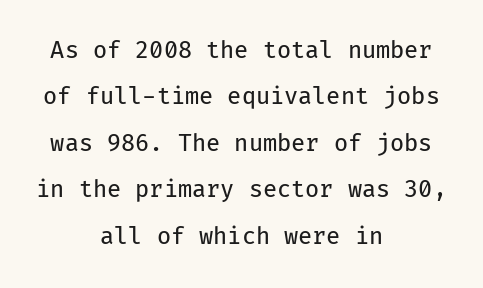
Q: Is the text bold? A: No.
Q: Is the text italic (slanted)? A: No, it is upright.
Q: Is the text underlined? A: No.
Q: How is the paragraph aligned? A: Centered.
Q: Is the spacing between letters normal or unusually wide? A: Normal.
Q: Is the spacing between lines tight, normal or loose? A: Loose.
